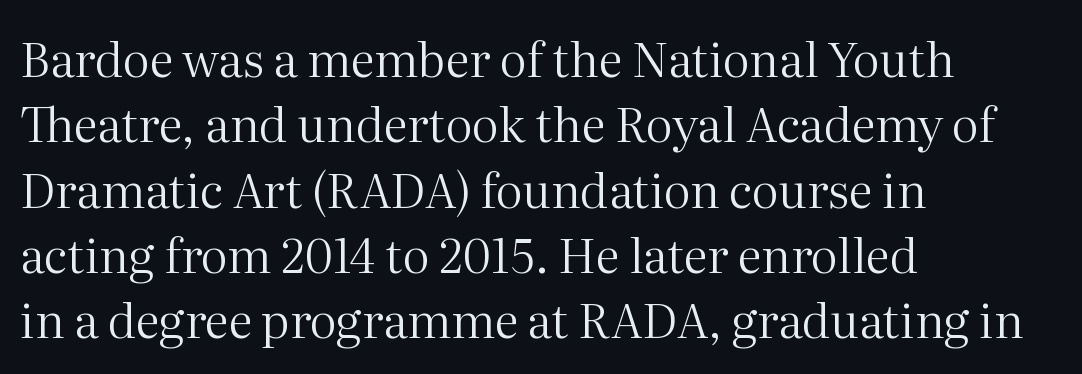
This block has exactly the height ordinary leading produces. Varying glyph widths throughout — classic text-font behaviour. Notice how the passage keeps a crisp vertical edge on the left only. This is serif lettering, the kind often seen in printed books. Is the type heavy? It reads as light-to-regular instead. Does extra space separate the letters? No, they use regular spacing.
